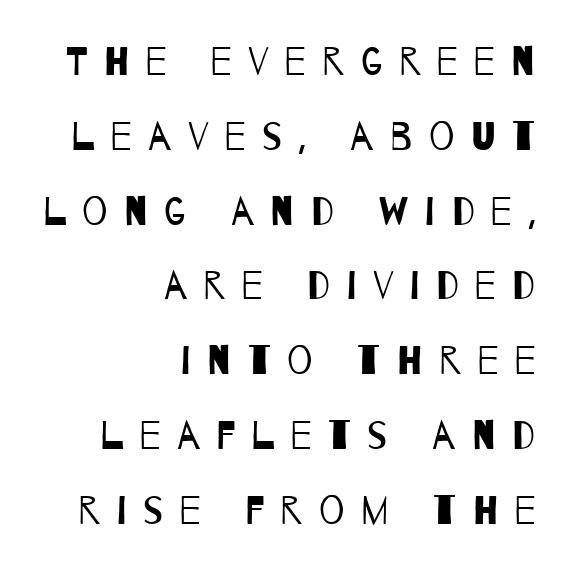
Grotesque or geometric, the face here clearly has no serifs. These lines have a slow, spaced-out rhythm from letter to letter. Looks like regular typesetting: each glyph gets only the width it needs. Glance below the letters and you will spot only blank space.
